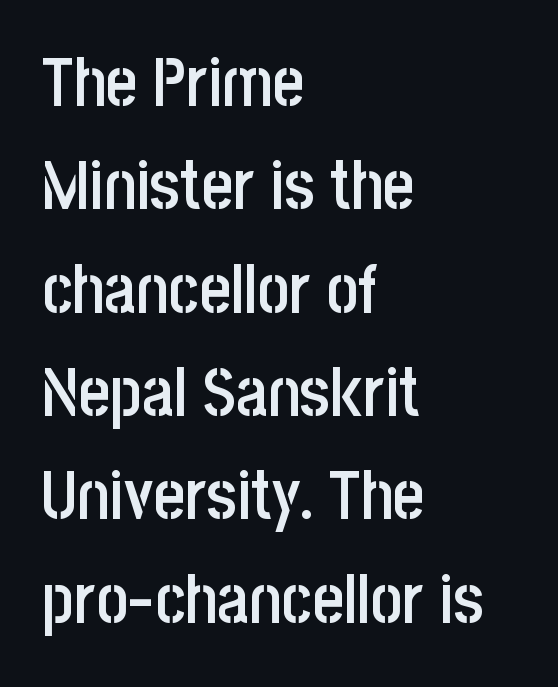
Heft: intermediate — a semibold. Regarding serifs, this sample does without them. The vertical gap from one line to the next is medium. A student would call this left alignment; a typographer would say flush left, rag right. Spacing verdict: proportional, widths tailored to each character. Nope, not italic — everything's standing straight.
